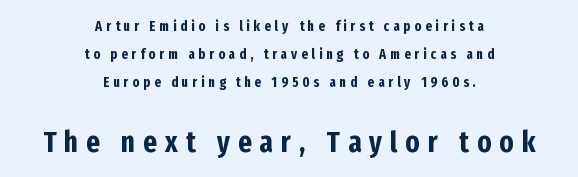
The image shows 29 px bold, condensed sans-serif type, upright; set centered, loose line spacing (1.99x), unusually wide letter spacing (+0.28 em), not underlined; the second (bottom) block is 2.07x larger; low stroke contrast and a medium x-height.
